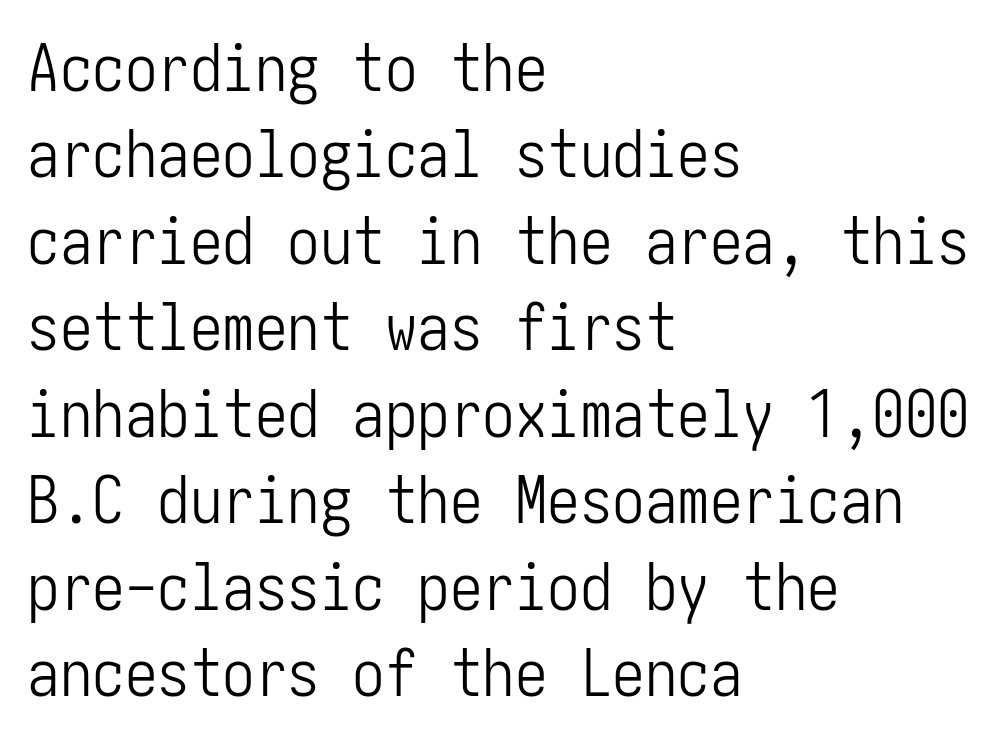
The image shows 65 px light, condensed sans-serif type, upright; set left-aligned, normal line spacing (1.33x), normal letter spacing, not underlined; low stroke contrast and a medium x-height.
